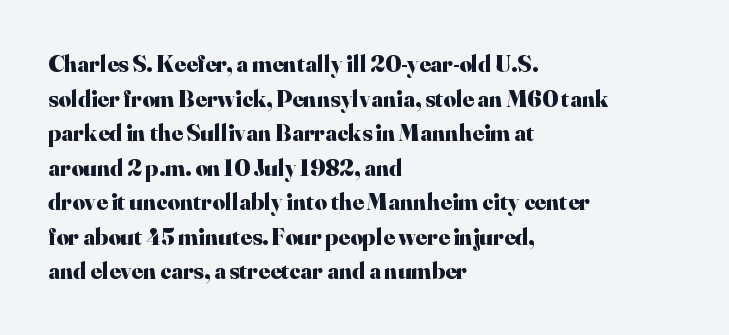
{"italic": "no", "bold": "yes", "underline": "no", "align": "left", "line_spacing": "normal", "line_spacing_ratio": 1.44, "letter_spacing": "normal", "letter_spacing_em": 0.0, "glyph_px": 24}
